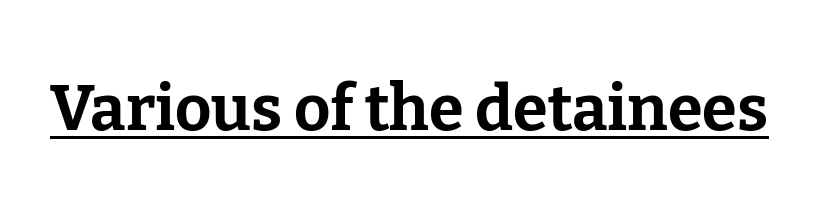
{"serif": "yes", "italic": "no", "bold": "yes", "weight": "bold", "width": "normal", "stroke_contrast": "low", "x_height": "medium", "monospaced": "no", "underline": "yes", "letter_spacing": "normal", "letter_spacing_em": 0.0, "glyph_px": 63}
